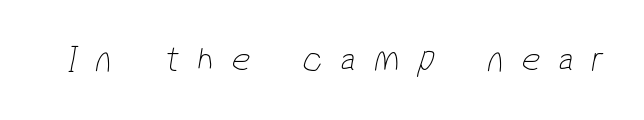
{"serif": "no", "bold": "no", "weight": "thin", "width": "condensed", "stroke_contrast": "low", "x_height": "medium", "monospaced": "no", "underline": "no", "letter_spacing": "wide", "letter_spacing_em": 0.48, "glyph_px": 37}
